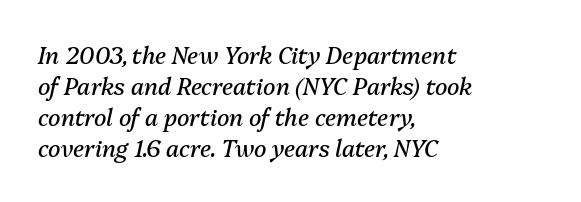
{"italic": "yes", "lean": "right", "slant_degrees": 13, "bold": "no", "underline": "no", "align": "left", "line_spacing": "normal", "line_spacing_ratio": 1.35, "letter_spacing": "normal", "letter_spacing_em": 0.0, "glyph_px": 23}
